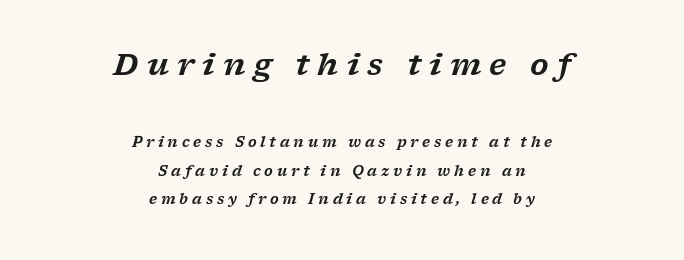
The rendering applies a slant to the glyphs. Top chunk: large. Bottom chunk: small. The rendering inserts visible extra space after every character. The passage shown stacks its lines with a broad gap. Notice how the passage keeps no hard edge, just a central spine. The glyphs are unaccompanied by any horizontal stroke below them.
